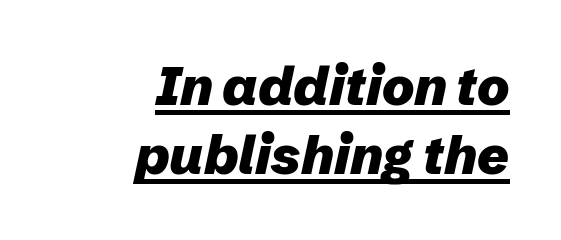
The image shows 54 px heavy type, italic (leaning right); set right-aligned, normal line spacing (1.27x), normal letter spacing, underlined; low stroke contrast and a medium x-height.
